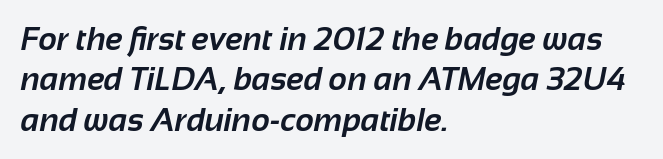
{"serif": "no", "bold": "yes", "weight": "bold", "width": "normal", "stroke_contrast": "low", "x_height": "medium", "monospaced": "no", "underline": "no", "align": "left", "line_spacing": "normal", "line_spacing_ratio": 1.26, "letter_spacing": "normal", "letter_spacing_em": 0.0, "glyph_px": 32}
